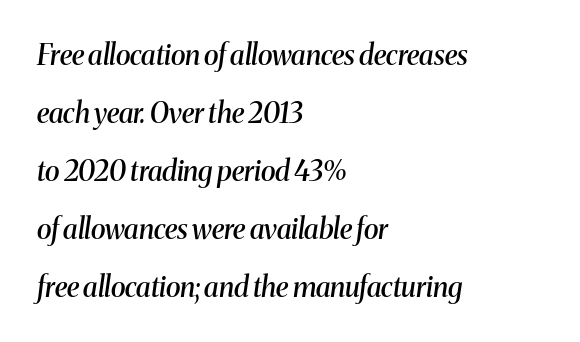
{"serif": "yes", "italic": "yes", "lean": "right", "slant_degrees": 8, "bold": "semi", "weight": "semibold", "width": "normal", "stroke_contrast": "medium", "x_height": "medium", "monospaced": "no", "underline": "no", "align": "left", "line_spacing": "loose", "line_spacing_ratio": 2.07, "letter_spacing": "normal", "letter_spacing_em": 0.0, "glyph_px": 28}
